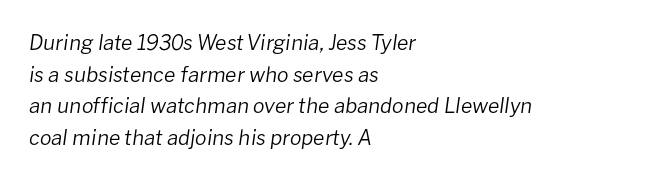
The image shows 21 px text type, italic (leaning right); set left-aligned, normal line spacing (1.51x), normal letter spacing, not underlined.
